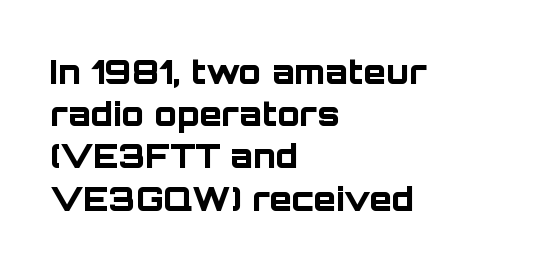
Leading: standard. When letters stand straight like this, we call the style roman or upright. Horizontally, the lines are justified to the leading edge only. Check the space under the baseline: it is left empty. The typesetting leans heavy: a genuine bold. Unlike a traditional serif, this face leaves its strokes unadorned.
